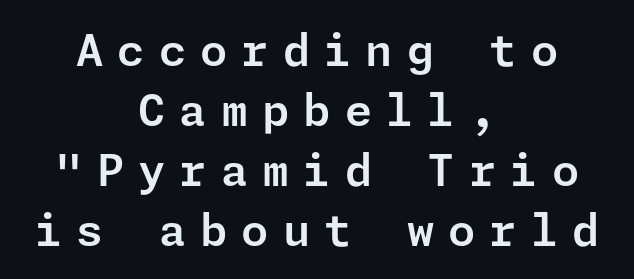
Leading: standard. Rendered with straight, roman letterforms. Descenders are the only things crossing below the line. The rendering shows plain stroke endings on the letterforms — a sans-serif design. The passage shown has open, widely tracked lettering throughout.
